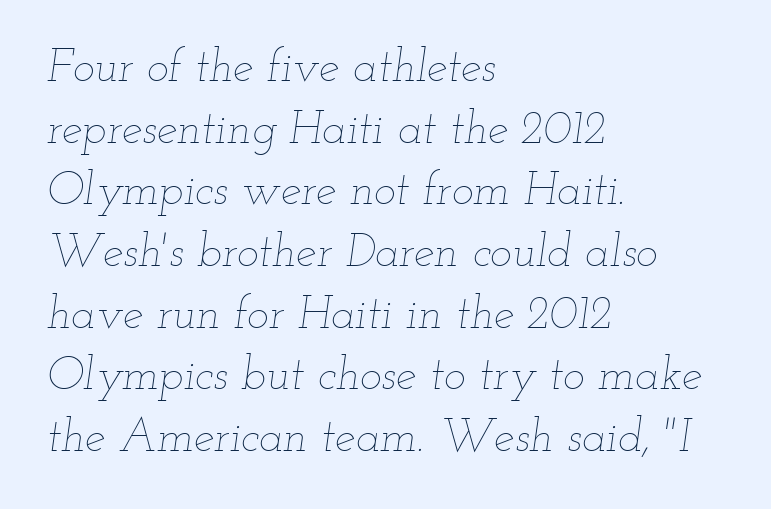
Q: Is the text bold? A: No.
Q: Is the text italic (slanted)? A: Yes, it leans right by about 12 degrees.
Q: Is the text underlined? A: No.
Q: How is the paragraph aligned? A: Left-aligned.
Q: Is the spacing between letters normal or unusually wide? A: Normal.
Q: Is the spacing between lines tight, normal or loose? A: Normal.
Q: Width (condensed, normal, or wide)? A: Wide.
Q: Stroke contrast? A: Low.
Q: x-height? A: Small.
Q: Monospaced? A: No.
